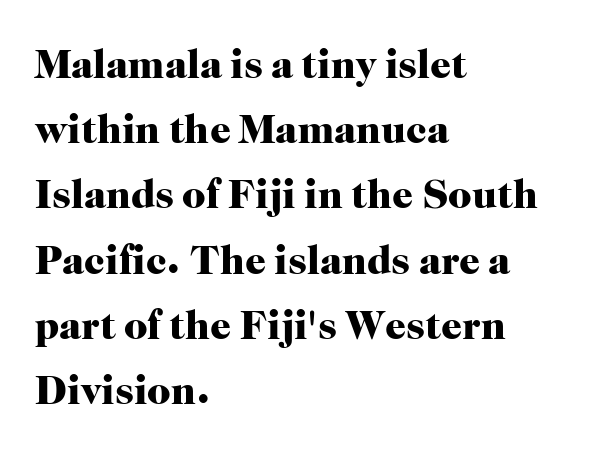
The image shows 41 px heavy serif type, upright; set left-aligned, normal line spacing (1.59x), normal letter spacing, not underlined; high stroke contrast and a medium x-height.
